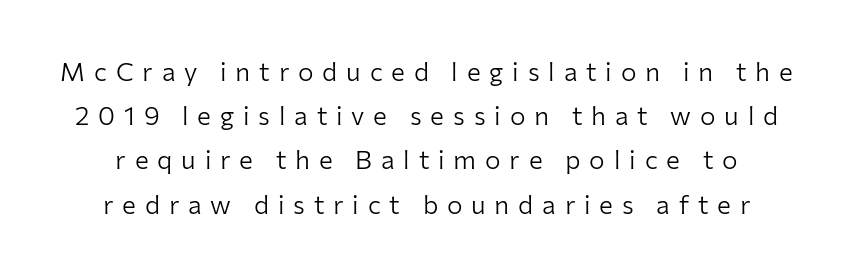
Q: Is the text bold? A: No.
Q: Is the text italic (slanted)? A: No, it is upright.
Q: Is the text underlined? A: No.
Q: Is the spacing between letters normal or unusually wide? A: Unusually wide.
Q: Is the spacing between lines tight, normal or loose? A: Normal.
